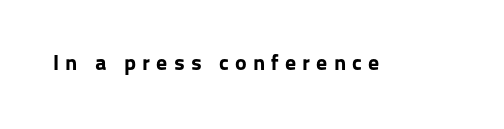
Q: Is the text bold? A: Yes.
Q: Is the text italic (slanted)? A: No, it is upright.
Q: Is the text underlined? A: No.
Q: Is the spacing between letters normal or unusually wide? A: Unusually wide.
